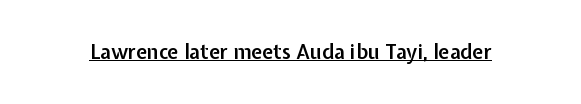
{"italic": "no", "bold": "semi", "underline": "yes", "letter_spacing": "normal", "letter_spacing_em": 0.0, "glyph_px": 20}
